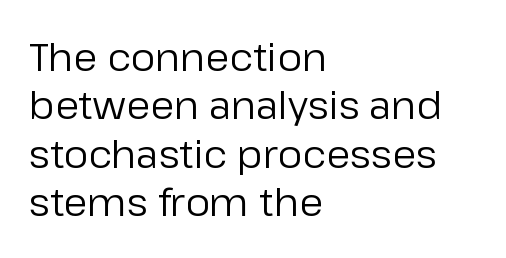
{"serif": "no", "italic": "no", "bold": "no", "weight": "regular", "width": "normal", "stroke_contrast": "low", "x_height": "medium", "monospaced": "no", "underline": "no", "align": "left", "line_spacing_ratio": 1.24, "letter_spacing": "normal", "letter_spacing_em": 0.0, "glyph_px": 39}
